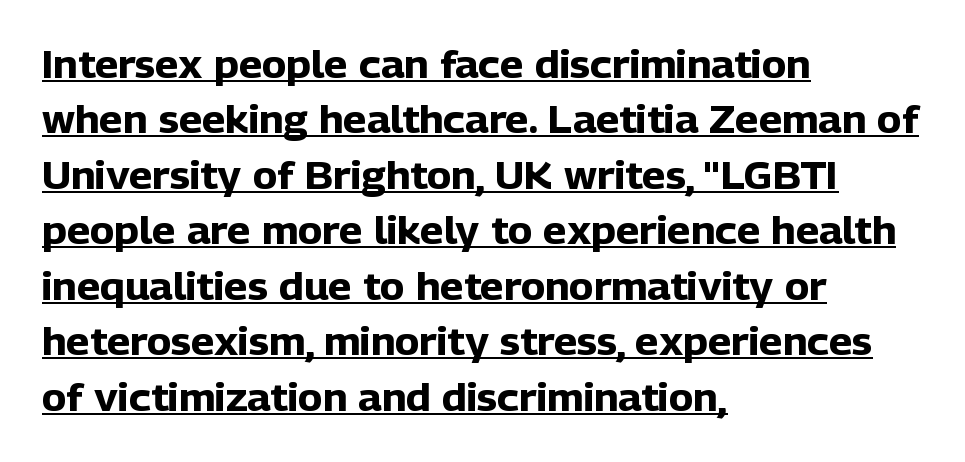
{"serif": "no", "italic": "no", "bold": "yes", "weight": "heavy", "width": "normal", "stroke_contrast": "low", "x_height": "medium", "monospaced": "no", "underline": "yes", "align": "left", "line_spacing": "normal", "line_spacing_ratio": 1.5, "letter_spacing": "normal", "letter_spacing_em": 0.0, "glyph_px": 37}
